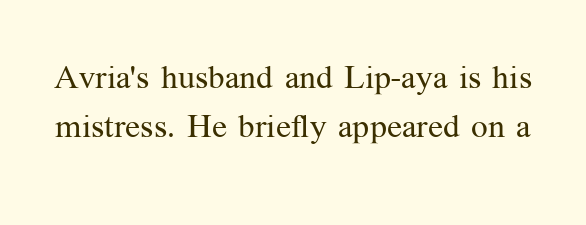
Q: Is the text bold? A: No.
Q: Is the text italic (slanted)? A: No, it is upright.
Q: Is the typeface a serif or a sans-serif typeface? A: Serif.
Q: Is the text underlined? A: No.
Q: Is the spacing between letters normal or unusually wide? A: Normal.
Q: Is the spacing between lines tight, normal or loose? A: Normal.
Q: Width (condensed, normal, or wide)? A: Normal.
Q: Stroke contrast? A: Medium.
Q: x-height? A: Medium.
Q: Monospaced? A: No.
